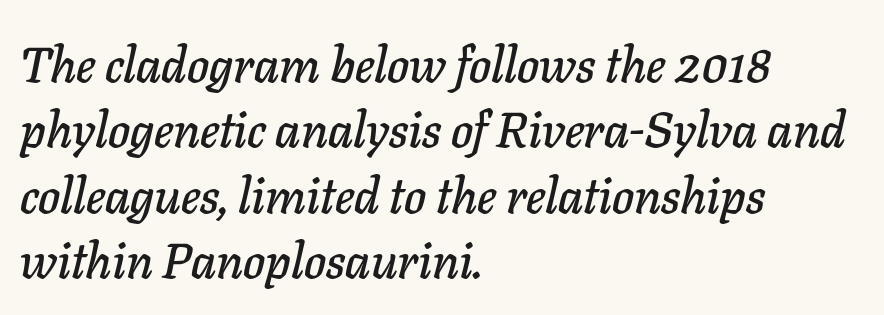
Character widths vary here, with narrow letters taking less room than wide ones. The block of text has a typical density, with ordinary space between rows. Each row of text sits above clean, open space. Characters are canted at an angle relative to the baseline's perpendicular. Short note: letters normally spaced.
